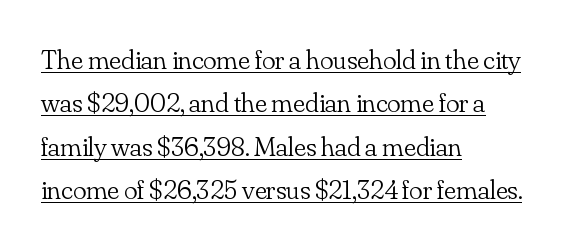
{"serif": "yes", "italic": "no", "bold": "no", "weight": "light", "width": "normal", "stroke_contrast": "low", "x_height": "small", "monospaced": "no", "underline": "yes", "align": "left", "line_spacing": "normal", "line_spacing_ratio": 1.55, "letter_spacing": "normal", "letter_spacing_em": 0.0, "glyph_px": 28}
